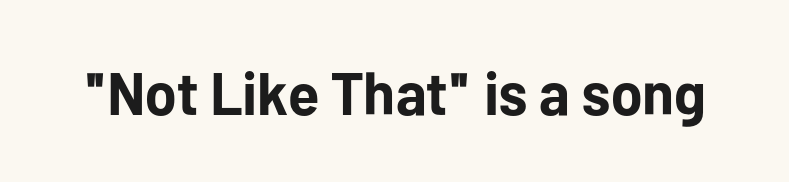
The image shows 60 px bold sans-serif type, upright; set normal letter spacing, not underlined; low stroke contrast and a medium x-height.
